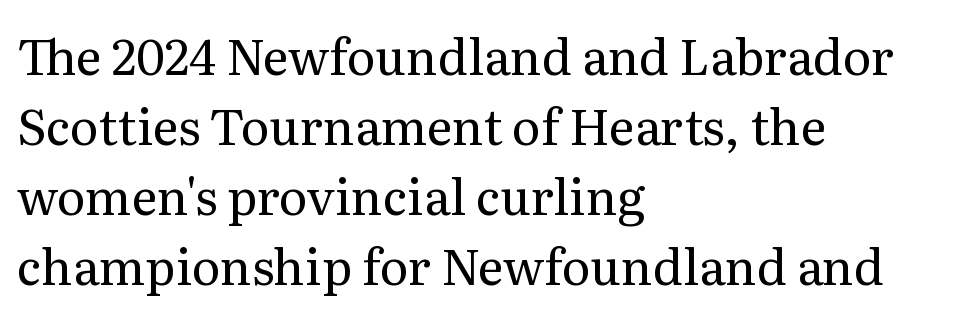
Q: Is the text bold? A: No.
Q: Is the text italic (slanted)? A: No, it is upright.
Q: Is the typeface a serif or a sans-serif typeface? A: Serif.
Q: Is the text underlined? A: No.
Q: How is the paragraph aligned? A: Left-aligned.
Q: Is the spacing between letters normal or unusually wide? A: Normal.
Q: Is the spacing between lines tight, normal or loose? A: Normal.
Q: Width (condensed, normal, or wide)? A: Normal.
Q: Stroke contrast? A: Medium.
Q: x-height? A: Medium.
Q: Monospaced? A: No.
